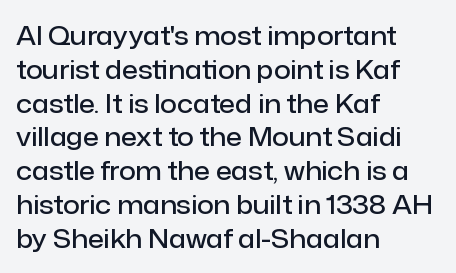
The image shows 26 px text type, upright; set left-aligned, normal line spacing (1.3x), normal letter spacing, not underlined.
